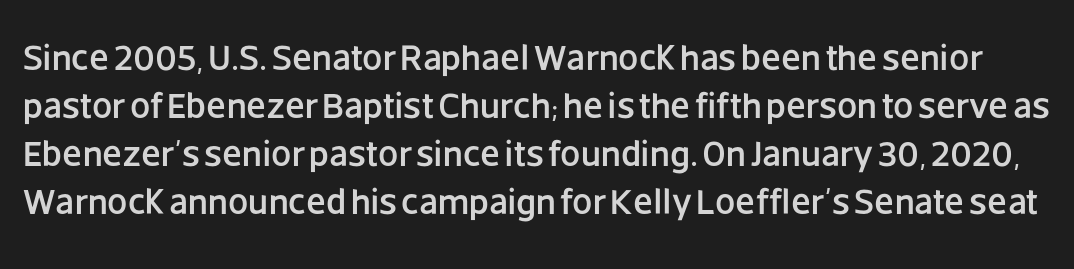
The image shows 36 px sans-serif type, upright; set normal line spacing (1.33x), normal letter spacing, not underlined; low stroke contrast and a large x-height.
